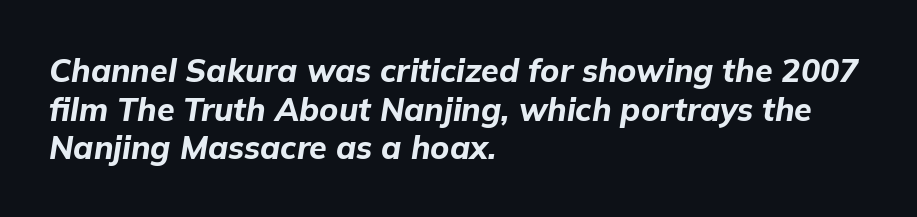
The image shows 32 px bold type, italic (leaning right); set left-aligned, line spacing 1.21x, normal letter spacing, not underlined; low stroke contrast and a medium x-height.
